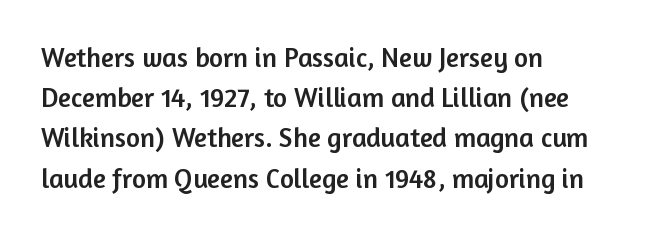
Summary of vertical rhythm: regular, with standard interline spacing. No italicization has been applied; the sample stays upright. One-word summary of the alignment: left. The line texture is even and compact thanks to regular tracking. The space directly below the letters is spotless.
